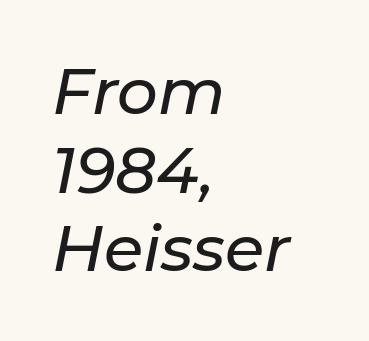
The passage is arranged the way most books set body copy — flush left. In terms of letterspacing, this is plain default setting. Designer's note — italics engaged. Spacing verdict: proportional, widths tailored to each character. The space beneath each line is pristine and unruled.
